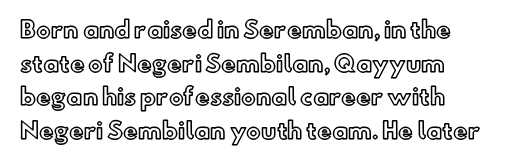
Reading down the column, the eye jumps a familiar distance to each next line. Does the lettering tilt? It doesn't — this is upright. Beneath every word, the page is bare. Observe the ordinary spacing: letters are neighbours, not strangers.
